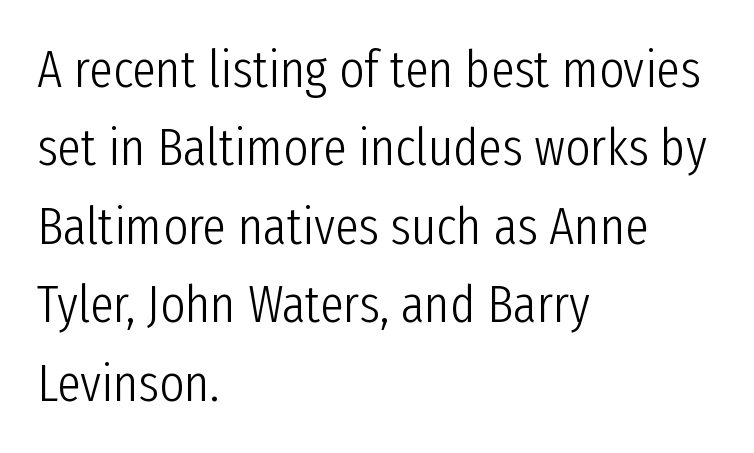
The image shows 53 px light, condensed sans-serif type, upright; set left-aligned, normal line spacing (1.48x), normal letter spacing, not underlined; low stroke contrast and a medium x-height.
